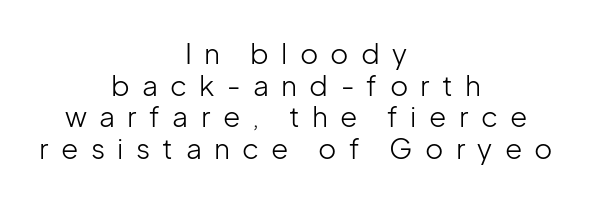
Q: Is the text bold? A: No.
Q: Is the text italic (slanted)? A: No, it is upright.
Q: Is the typeface a serif or a sans-serif typeface? A: Sans-serif.
Q: Is the text underlined? A: No.
Q: How is the paragraph aligned? A: Centered.
Q: Is the spacing between letters normal or unusually wide? A: Unusually wide.
Q: Is the spacing between lines tight, normal or loose? A: Tight.
Q: Width (condensed, normal, or wide)? A: Normal.
Q: Stroke contrast? A: Low.
Q: x-height? A: Medium.
Q: Monospaced? A: No.
